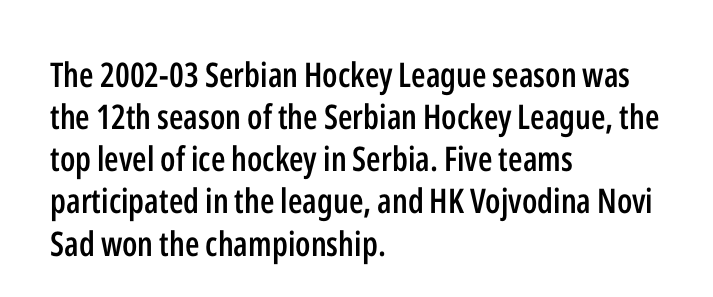
The image shows 34 px semibold, condensed sans-serif type, upright; set left-aligned, line spacing 1.24x, normal letter spacing, not underlined; low stroke contrast and a medium x-height.
